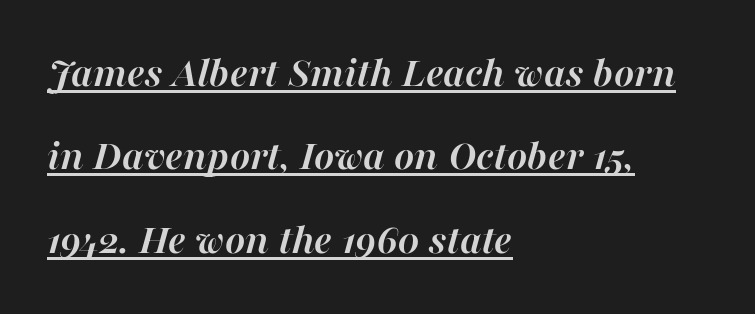
{"italic": "yes", "lean": "right", "slant_degrees": 16, "bold": "yes", "weight": "semibold", "width": "normal", "stroke_contrast": "high", "x_height": "medium", "monospaced": "no", "underline": "yes", "align": "left", "line_spacing": "loose", "line_spacing_ratio": 1.94, "letter_spacing": "normal", "letter_spacing_em": 0.0, "glyph_px": 43}
